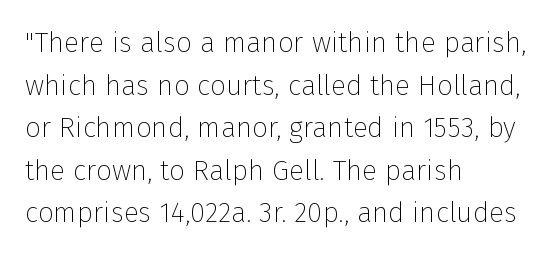
The font's upright variant was chosen for this text. The tracking reads as untouched default to a designer's eye. Has an underline been added? It has not. Here the designer chose a conventional face with non-uniform glyph widths. Regular leading. The font is comparable to plain body text, perhaps lighter.
